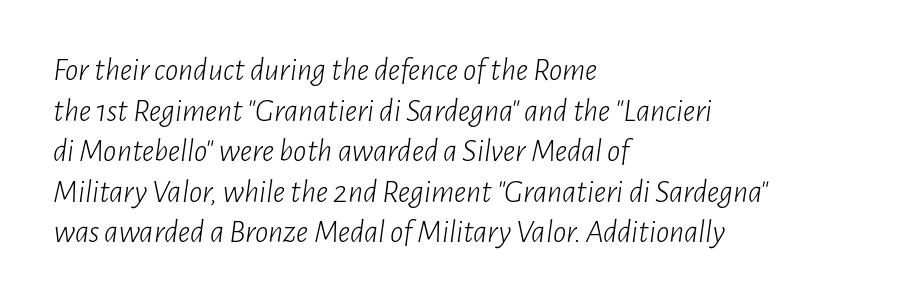
The image shows 33 px light, condensed type, italic (leaning right); set left-aligned, line spacing 1.23x, normal letter spacing, not underlined; low stroke contrast and a medium x-height.
